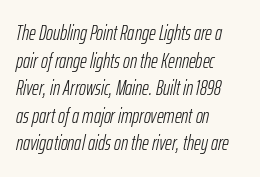
{"italic": "yes", "lean": "right", "slant_degrees": 12, "bold": "no", "underline": "no", "align": "left", "line_spacing": "normal", "line_spacing_ratio": 1.31, "letter_spacing": "normal", "letter_spacing_em": 0.0, "glyph_px": 21}
